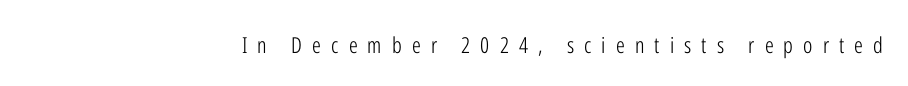
Designer's note — italics off, roman on. Line ends are locked; line starts wander. The space beneath each line is pristine and unruled. Nothing heavy about these letters — not bold at all. The line texture is sparse and dotted thanks to wide tracking.
